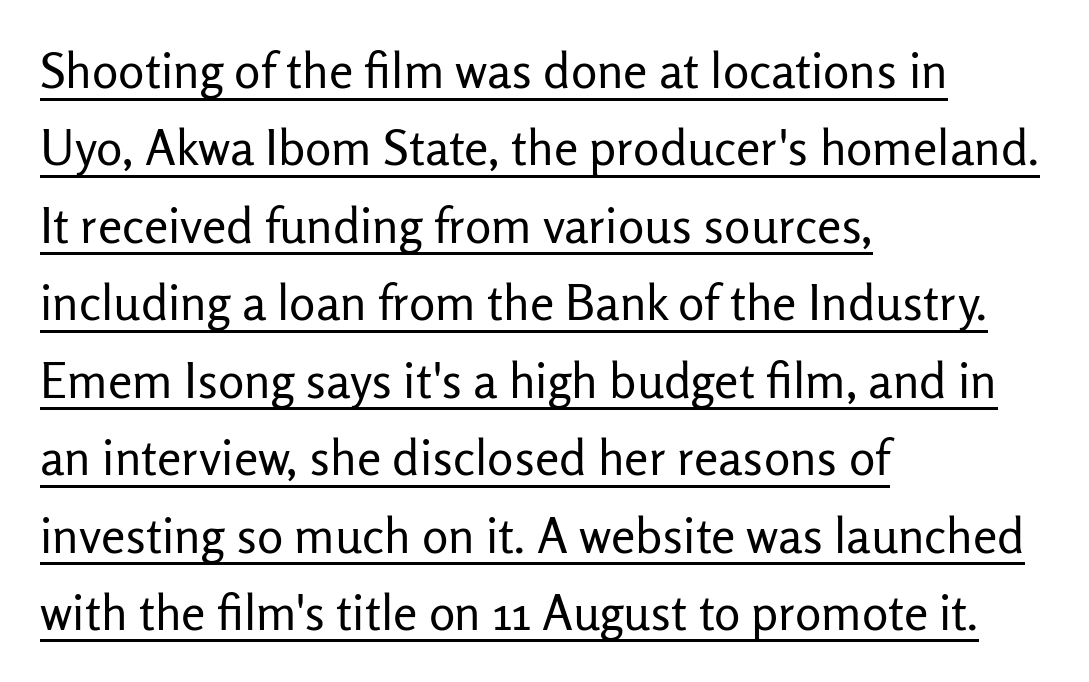
{"serif": "no", "italic": "no", "bold": "no", "weight": "regular", "width": "normal", "stroke_contrast": "low", "x_height": "medium", "monospaced": "no", "underline": "yes", "align": "left", "line_spacing": "normal", "line_spacing_ratio": 1.58, "letter_spacing": "normal", "letter_spacing_em": 0.0, "glyph_px": 49}
